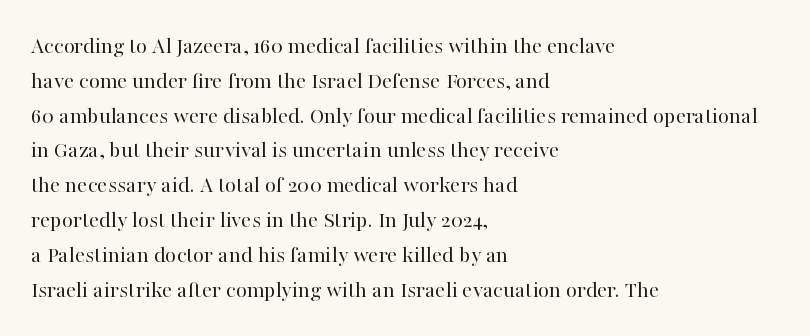
The image shows 24 px text type, upright; set left-aligned, normal line spacing (1.45x), normal letter spacing, not underlined.
